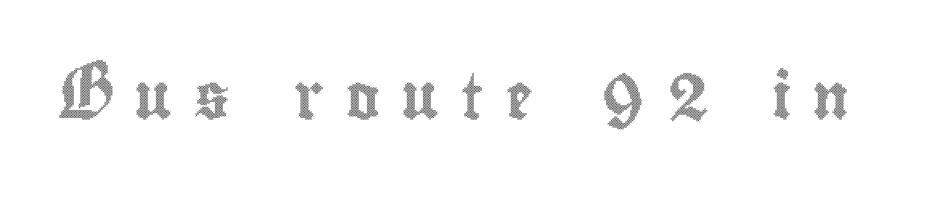
Q: Is the text italic (slanted)? A: No, it is upright.
Q: Is the text underlined? A: No.
Q: Is the spacing between letters normal or unusually wide? A: Unusually wide.
Q: Width (condensed, normal, or wide)? A: Condensed.
Q: x-height? A: Small.
Q: Monospaced? A: No.
